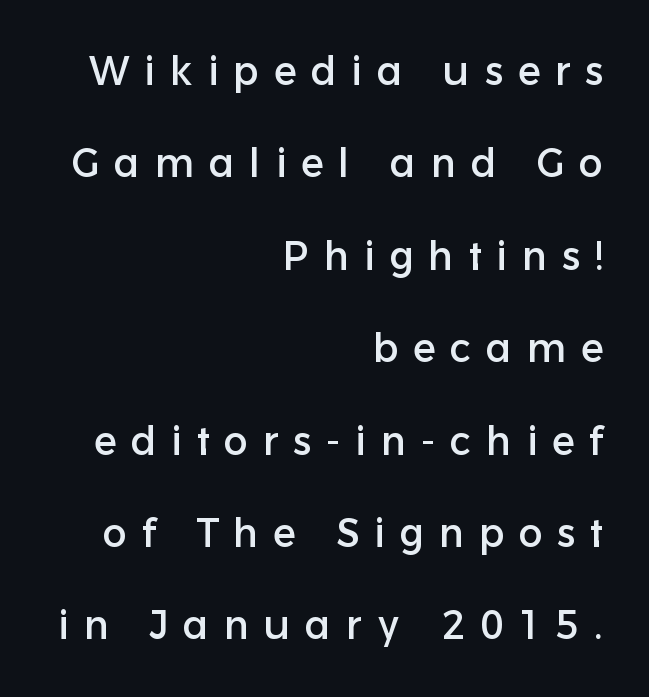
{"serif": "no", "italic": "no", "width": "normal", "stroke_contrast": "low", "x_height": "medium", "monospaced": "no", "underline": "no", "align": "right", "line_spacing": "loose", "line_spacing_ratio": 2.31, "letter_spacing": "wide", "letter_spacing_em": 0.37, "glyph_px": 40}
